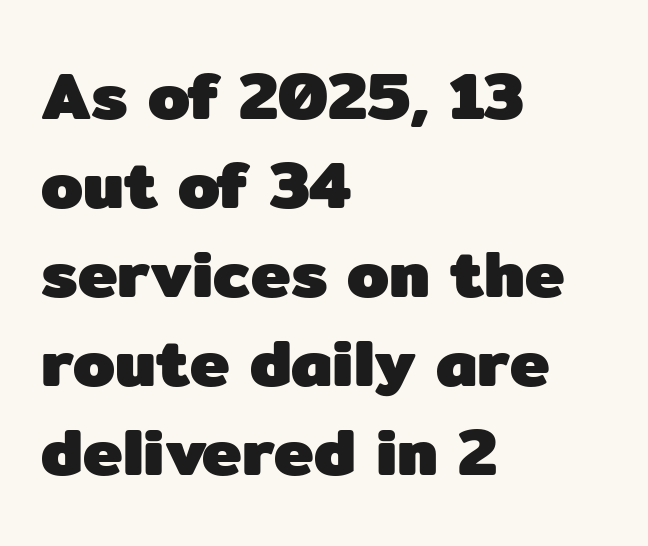
On the weight axis this lands at bold, roughly 700. The passage shown stacks its lines at a standard gap. A bare baseline throughout the passage. Vertical strokes here are truly vertical. Looks like regular typesetting: each glyph gets only the width it needs. The rendering keeps characters at their native spacing.
